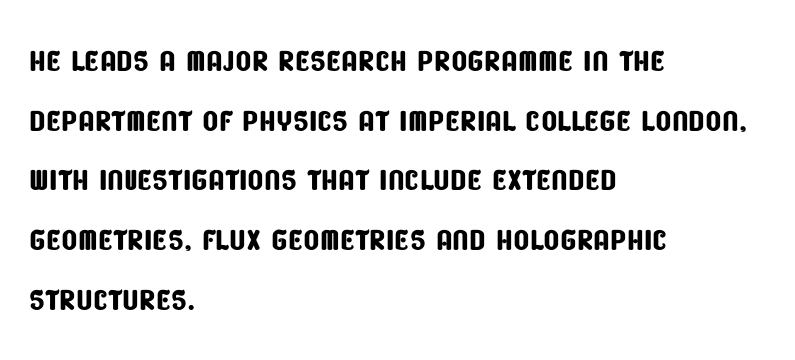
The image shows 42 px condensed sans-serif type; set left-aligned, normal line spacing (1.42x), normal letter spacing, not underlined; low stroke contrast and a large x-height.
